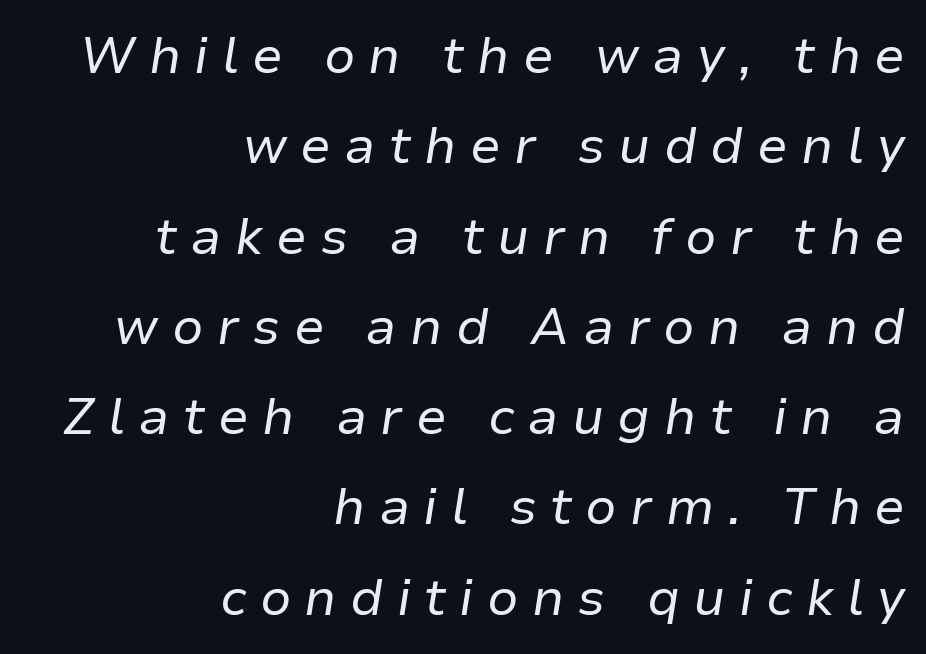
Q: Is the text bold? A: No.
Q: Is the text italic (slanted)? A: Yes, it leans right by about 9 degrees.
Q: Is the text underlined? A: No.
Q: How is the paragraph aligned? A: Right-aligned.
Q: Is the spacing between letters normal or unusually wide? A: Unusually wide.
Q: Width (condensed, normal, or wide)? A: Normal.
Q: Stroke contrast? A: Low.
Q: x-height? A: Medium.
Q: Monospaced? A: No.
